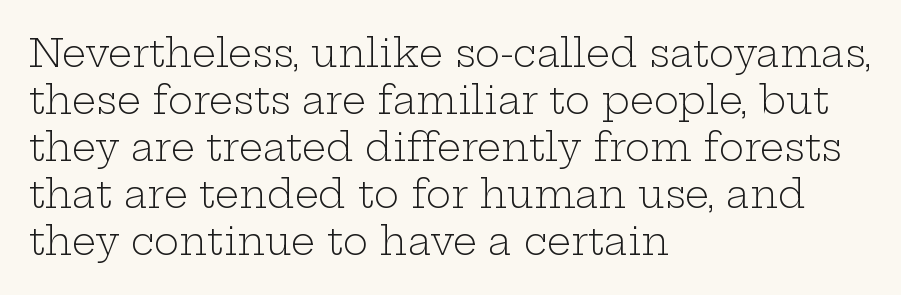
Q: Is the text bold? A: No.
Q: Is the text italic (slanted)? A: No, it is upright.
Q: Is the typeface a serif or a sans-serif typeface? A: Serif.
Q: Is the text underlined? A: No.
Q: How is the paragraph aligned? A: Left-aligned.
Q: Is the spacing between letters normal or unusually wide? A: Normal.
Q: Width (condensed, normal, or wide)? A: Wide.
Q: Stroke contrast? A: Low.
Q: x-height? A: Medium.
Q: Monospaced? A: No.
